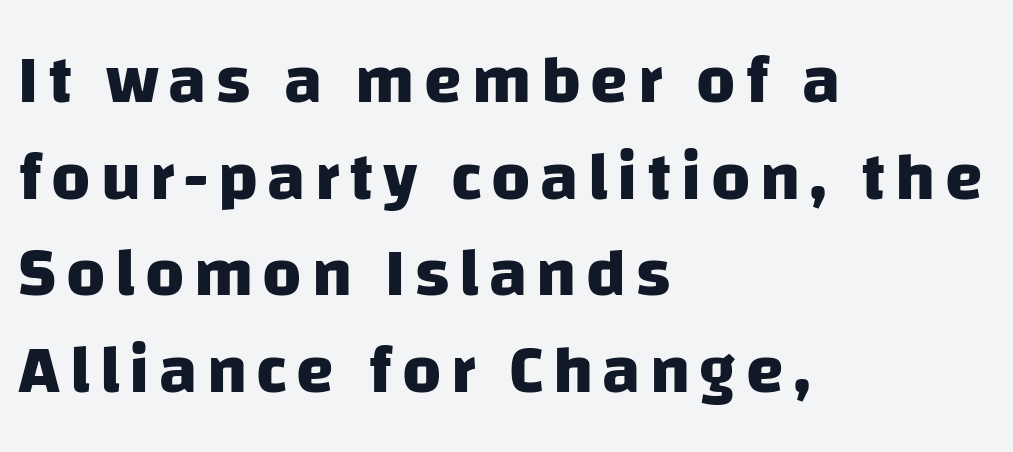
The image shows 68 px heavy sans-serif type; set left-aligned, normal line spacing (1.42x), not underlined; low stroke contrast and a large x-height.
